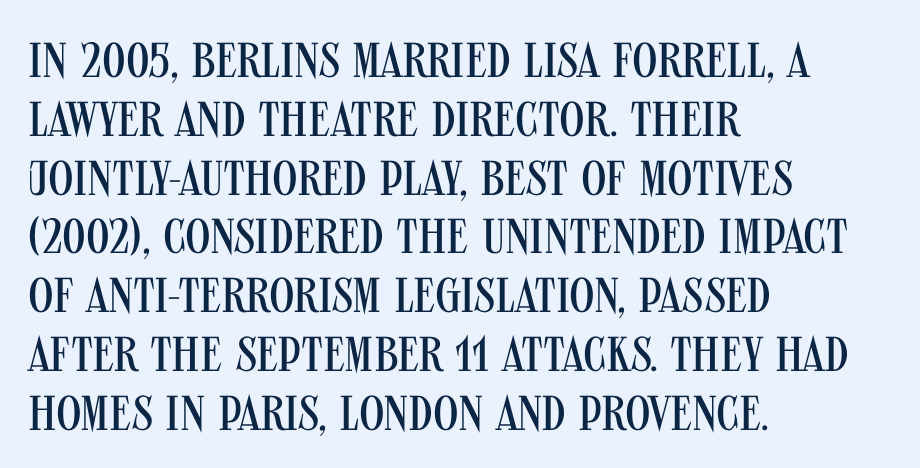
Q: Is the text bold? A: No.
Q: Is the text italic (slanted)? A: No, it is upright.
Q: Is the typeface a serif or a sans-serif typeface? A: Sans-serif.
Q: Is the text underlined? A: No.
Q: How is the paragraph aligned? A: Left-aligned.
Q: Is the spacing between letters normal or unusually wide? A: Normal.
Q: Width (condensed, normal, or wide)? A: Condensed.
Q: Stroke contrast? A: Medium.
Q: x-height? A: Large.
Q: Monospaced? A: No.
